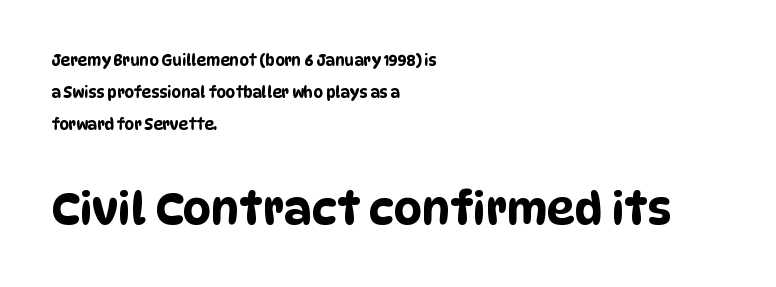
Note: no serifs on the glyphs. Leading is clearly above the norm, producing a sparse column. The space directly below the letters is spotless. The designer gave the closing block more size than the opening block. A typesetter would call this proportional, since set widths differ per character. Here the glyphs are tracked normally, forming tight word shapes.
